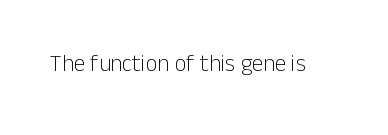
Q: Is the text bold? A: No.
Q: Is the text italic (slanted)? A: No, it is upright.
Q: Is the text underlined? A: No.
Q: Is the spacing between letters normal or unusually wide? A: Normal.
